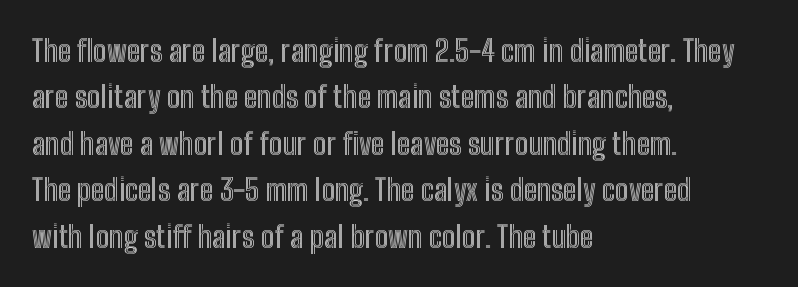
Q: Is the text italic (slanted)? A: No, it is upright.
Q: Is the text underlined? A: No.
Q: How is the paragraph aligned? A: Left-aligned.
Q: Is the spacing between letters normal or unusually wide? A: Normal.
Q: Is the spacing between lines tight, normal or loose? A: Normal.
Q: Width (condensed, normal, or wide)? A: Condensed.
Q: x-height? A: Medium.
Q: Monospaced? A: No.
